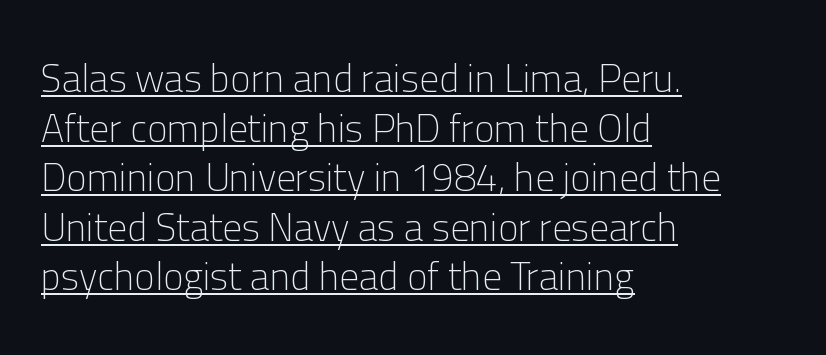
Q: Is the text bold? A: No.
Q: Is the text italic (slanted)? A: No, it is upright.
Q: Is the typeface a serif or a sans-serif typeface? A: Sans-serif.
Q: Is the text underlined? A: Yes.
Q: How is the paragraph aligned? A: Left-aligned.
Q: Is the spacing between letters normal or unusually wide? A: Normal.
Q: Is the spacing between lines tight, normal or loose? A: Normal.
Q: Width (condensed, normal, or wide)? A: Normal.
Q: Stroke contrast? A: Low.
Q: x-height? A: Medium.
Q: Monospaced? A: No.
